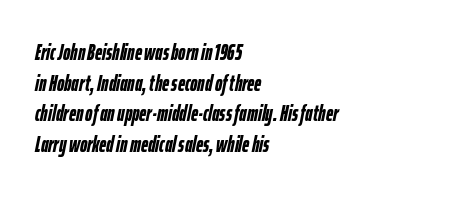
Baseline-to-baseline distance is the conventional proportion of letter height. The rag falls on the right side of this text block. Compared with typical body copy, the letter spacing here is the same. Bare-footed words on every line. Every character sits at an angle, as italics do.
